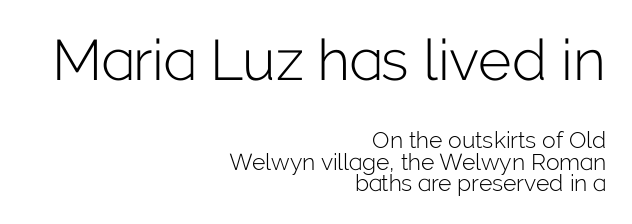
Q: Is the text bold? A: No.
Q: Is the text italic (slanted)? A: No, it is upright.
Q: Is the typeface a serif or a sans-serif typeface? A: Sans-serif.
Q: Is the text underlined? A: No.
Q: How is the paragraph aligned? A: Right-aligned.
Q: Is the spacing between letters normal or unusually wide? A: Normal.
Q: Is the spacing between lines tight, normal or loose? A: Tight.
Q: Which block of text is set in a larger size, the first (top) or the second (bottom)? A: The first (top) one.
Q: Width (condensed, normal, or wide)? A: Normal.
Q: Stroke contrast? A: Low.
Q: x-height? A: Medium.
Q: Monospaced? A: No.
